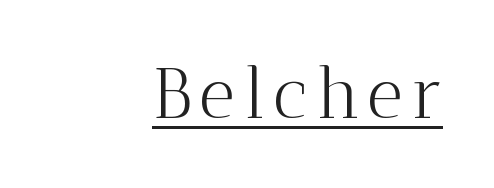
Q: Is the text bold? A: No.
Q: Is the text italic (slanted)? A: No, it is upright.
Q: Is the typeface a serif or a sans-serif typeface? A: Serif.
Q: Is the text underlined? A: Yes.
Q: How is the paragraph aligned? A: Right-aligned.
Q: Width (condensed, normal, or wide)? A: Normal.
Q: Stroke contrast? A: Medium.
Q: x-height? A: Medium.
Q: Monospaced? A: No.
